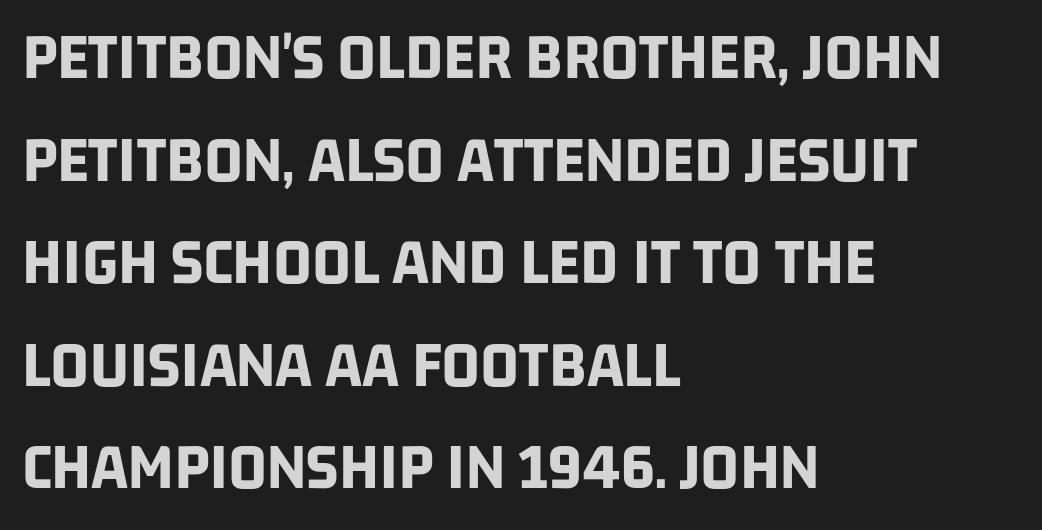
Q: Is the text bold? A: Yes.
Q: Is the typeface a serif or a sans-serif typeface? A: Sans-serif.
Q: Is the text underlined? A: No.
Q: How is the paragraph aligned? A: Left-aligned.
Q: Is the spacing between letters normal or unusually wide? A: Normal.
Q: Is the spacing between lines tight, normal or loose? A: Normal.
Q: Width (condensed, normal, or wide)? A: Condensed.
Q: Stroke contrast? A: Low.
Q: x-height? A: Large.
Q: Monospaced? A: No.
